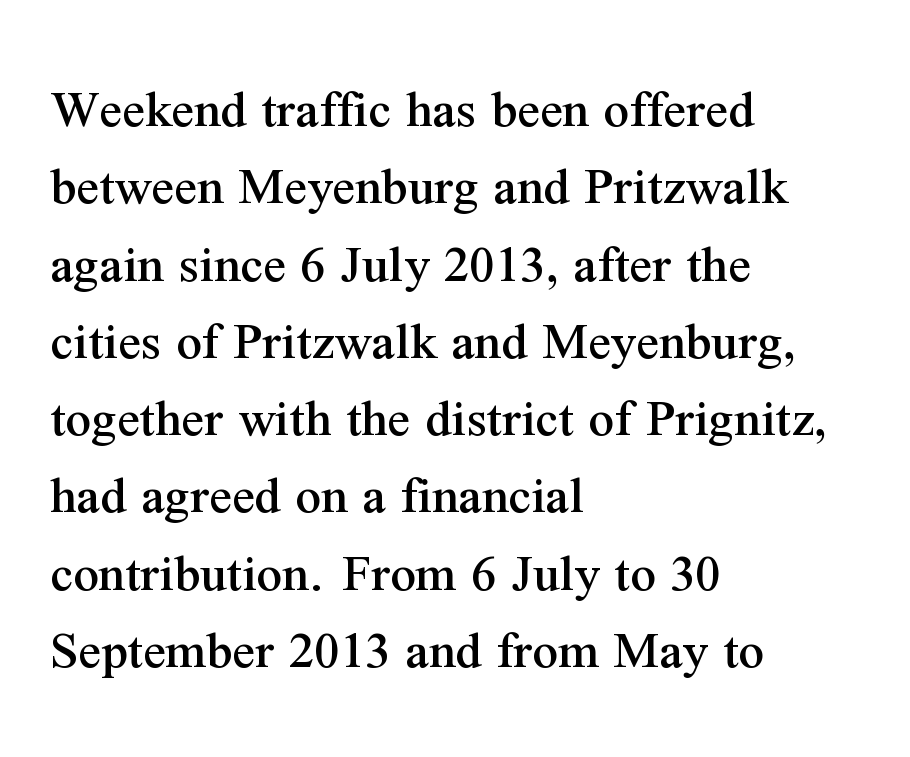
Q: Is the text italic (slanted)? A: No, it is upright.
Q: Is the typeface a serif or a sans-serif typeface? A: Serif.
Q: Is the text underlined? A: No.
Q: How is the paragraph aligned? A: Left-aligned.
Q: Is the spacing between letters normal or unusually wide? A: Normal.
Q: Is the spacing between lines tight, normal or loose? A: Normal.
Q: Width (condensed, normal, or wide)? A: Normal.
Q: Stroke contrast? A: Medium.
Q: x-height? A: Medium.
Q: Monospaced? A: No.
